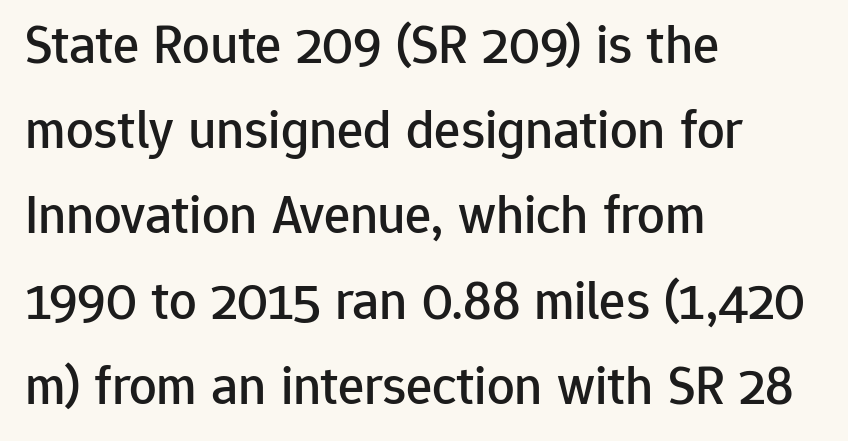
{"serif": "no", "italic": "no", "width": "normal", "stroke_contrast": "low", "x_height": "medium", "monospaced": "no", "underline": "no", "align": "left", "line_spacing": "normal", "line_spacing_ratio": 1.55, "letter_spacing": "normal", "letter_spacing_em": 0.0, "glyph_px": 55}
